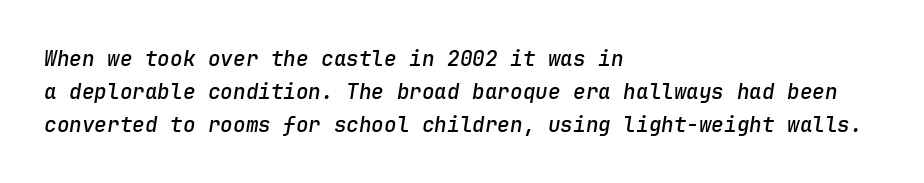
Q: Is the text bold? A: Semi-bold.
Q: Is the text italic (slanted)? A: Yes, it leans right by about 9 degrees.
Q: Is the text underlined? A: No.
Q: How is the paragraph aligned? A: Left-aligned.
Q: Is the spacing between letters normal or unusually wide? A: Normal.
Q: Is the spacing between lines tight, normal or loose? A: Normal.
